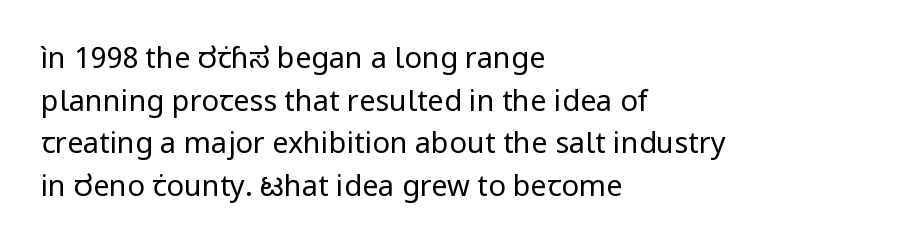
The specimen omits any rule beneath the text block's lines. This is sans-serif lettering, the kind often seen on screens and signage. Horizontally, the lines are justified to the leading edge only. Evenly set lines give the paragraph a standard silhouette. The specimen reads as upright at a glance. Stroke mass is kept to a normal reading level or below.
